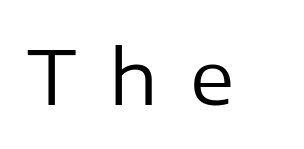
Q: Is the text bold? A: No.
Q: Is the text italic (slanted)? A: No, it is upright.
Q: Is the typeface a serif or a sans-serif typeface? A: Sans-serif.
Q: Is the text underlined? A: No.
Q: Is the spacing between letters normal or unusually wide? A: Unusually wide.
Q: Width (condensed, normal, or wide)? A: Normal.
Q: Stroke contrast? A: Low.
Q: x-height? A: Medium.
Q: Monospaced? A: No.
